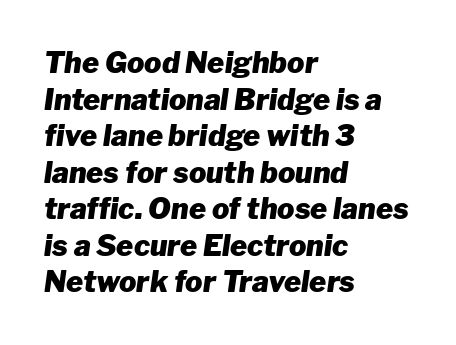
The image shows 29 px heavy type, italic (leaning right); set left-aligned, normal line spacing (1.26x), normal letter spacing, not underlined; low stroke contrast and a medium x-height.
